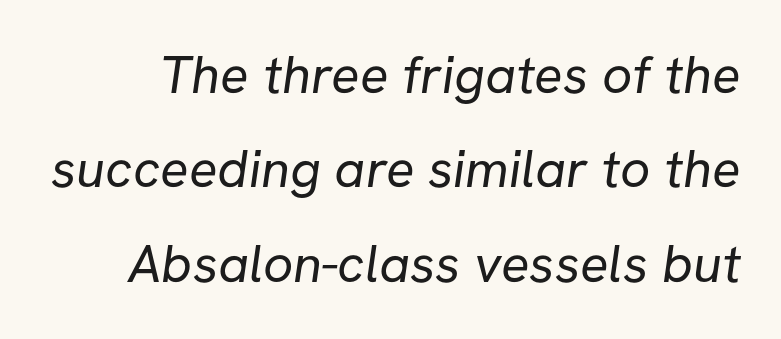
Q: Is the text bold? A: No.
Q: Is the typeface a serif or a sans-serif typeface? A: Sans-serif.
Q: Is the text underlined? A: No.
Q: Is the spacing between letters normal or unusually wide? A: Normal.
Q: Width (condensed, normal, or wide)? A: Normal.
Q: Stroke contrast? A: Low.
Q: x-height? A: Medium.
Q: Monospaced? A: No.
